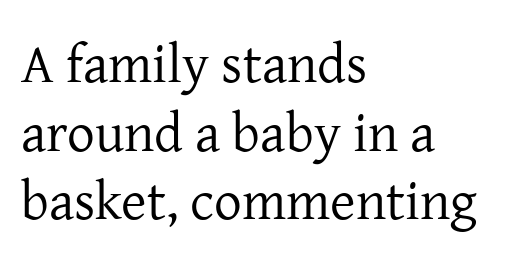
{"serif": "yes", "italic": "no", "bold": "no", "weight": "regular", "width": "normal", "stroke_contrast": "low", "x_height": "medium", "monospaced": "no", "underline": "no", "align": "left", "line_spacing": "normal", "line_spacing_ratio": 1.25, "letter_spacing": "normal", "letter_spacing_em": 0.0, "glyph_px": 55}
